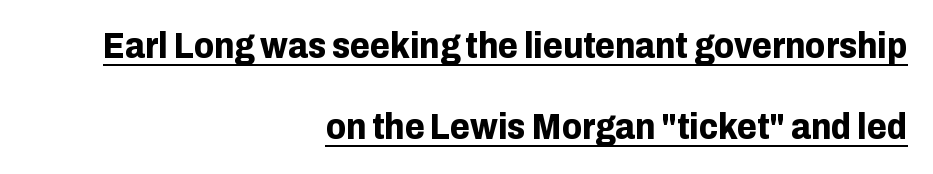
Q: Is the text bold? A: Yes.
Q: Is the text italic (slanted)? A: No, it is upright.
Q: Is the typeface a serif or a sans-serif typeface? A: Sans-serif.
Q: Is the text underlined? A: Yes.
Q: How is the paragraph aligned? A: Right-aligned.
Q: Is the spacing between letters normal or unusually wide? A: Normal.
Q: Is the spacing between lines tight, normal or loose? A: Loose.
Q: Width (condensed, normal, or wide)? A: Normal.
Q: Stroke contrast? A: Low.
Q: x-height? A: Medium.
Q: Monospaced? A: No.
